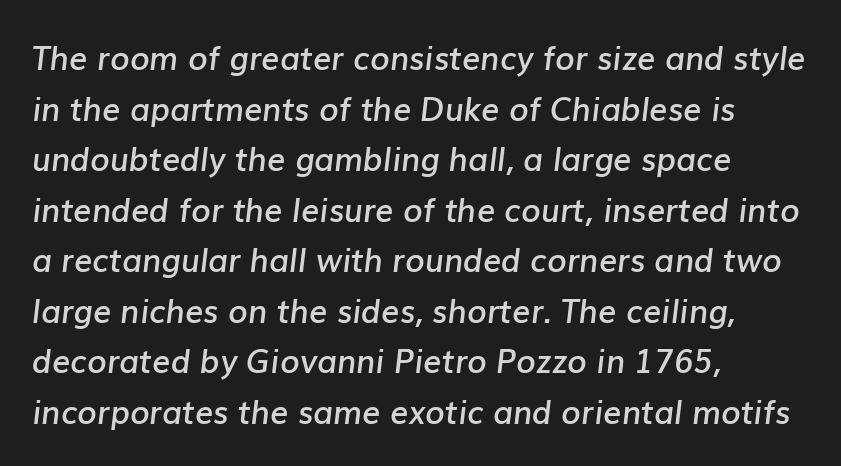
Q: Is the text bold? A: Semi-bold.
Q: Is the text italic (slanted)? A: Yes, it leans right by about 7 degrees.
Q: Is the text underlined? A: No.
Q: How is the paragraph aligned? A: Left-aligned.
Q: Is the spacing between letters normal or unusually wide? A: Normal.
Q: Is the spacing between lines tight, normal or loose? A: Normal.
Q: Width (condensed, normal, or wide)? A: Normal.
Q: Stroke contrast? A: Low.
Q: x-height? A: Medium.
Q: Monospaced? A: No.
